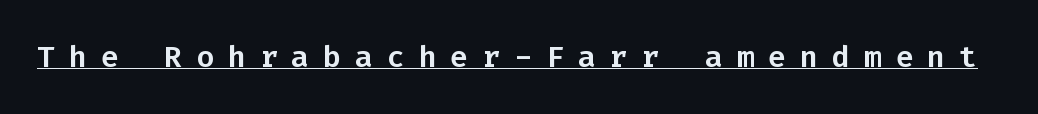
The image shows 30 px sans-serif type, upright, monospaced; set unusually wide letter spacing (+0.46 em), underlined; low stroke contrast and a medium x-height.
